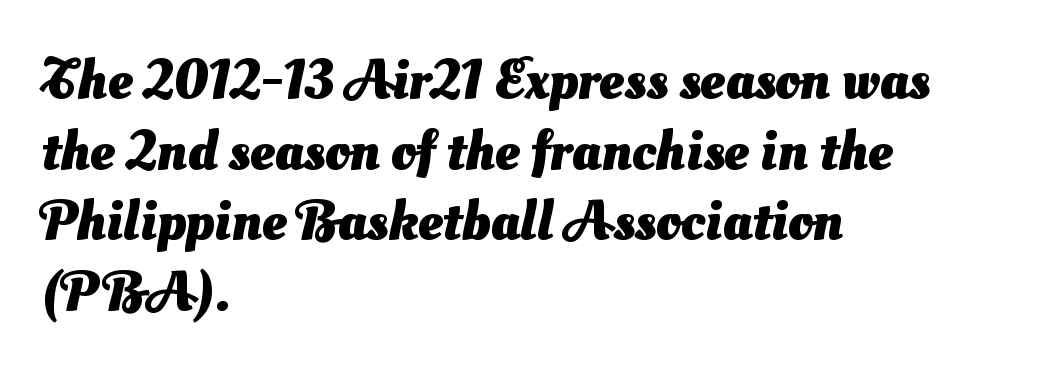
The image shows 56 px heavy sans-serif type; set left-aligned, normal line spacing (1.26x), normal letter spacing, not underlined; medium stroke contrast and a small x-height.
